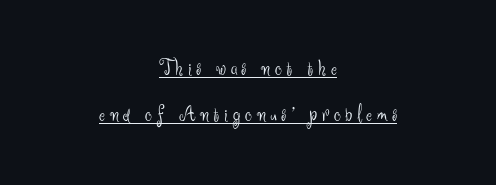
The image shows 22 px text type, upright; set centered, loose line spacing (2.08x), unusually wide letter spacing (+0.21 em), underlined.
